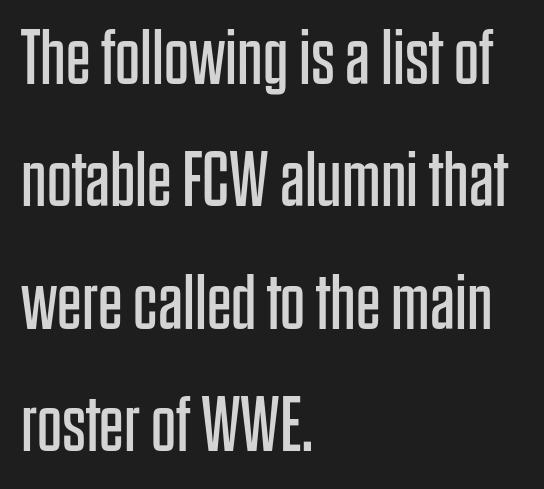
{"serif": "no", "italic": "no", "bold": "no", "weight": "regular", "width": "condensed", "stroke_contrast": "low", "x_height": "large", "monospaced": "no", "underline": "no", "align": "left", "line_spacing": "normal", "line_spacing_ratio": 1.57, "letter_spacing": "normal", "letter_spacing_em": 0.0, "glyph_px": 78}
